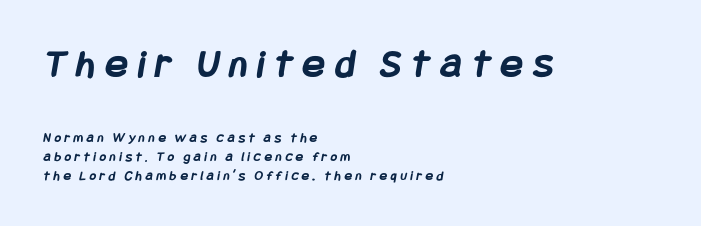
{"serif": "no", "bold": "yes", "weight": "semibold", "width": "condensed", "stroke_contrast": "low", "x_height": "large", "underline": "no", "align": "left", "line_spacing": "normal", "line_spacing_ratio": 1.33, "letter_spacing": "wide", "letter_spacing_em": 0.26, "larger_block": "first", "size_ratio": 2.93, "glyph_px": 41}
